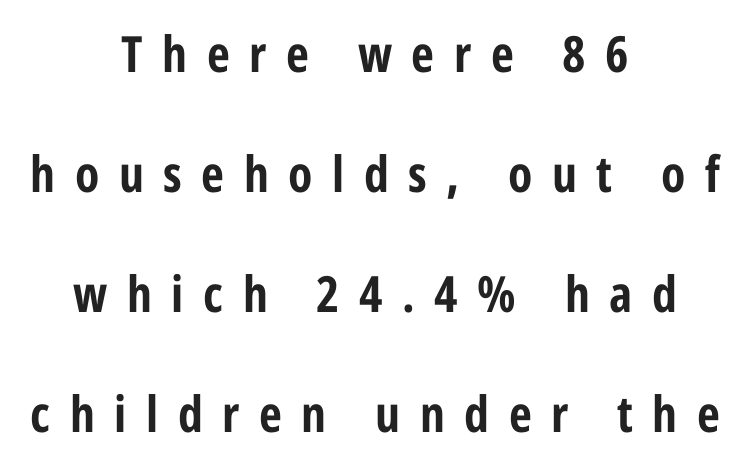
Q: Is the text bold? A: Yes.
Q: Is the text italic (slanted)? A: No, it is upright.
Q: Is the typeface a serif or a sans-serif typeface? A: Sans-serif.
Q: Is the text underlined? A: No.
Q: How is the paragraph aligned? A: Centered.
Q: Is the spacing between letters normal or unusually wide? A: Unusually wide.
Q: Is the spacing between lines tight, normal or loose? A: Loose.
Q: Width (condensed, normal, or wide)? A: Condensed.
Q: Stroke contrast? A: Low.
Q: x-height? A: Medium.
Q: Monospaced? A: No.
